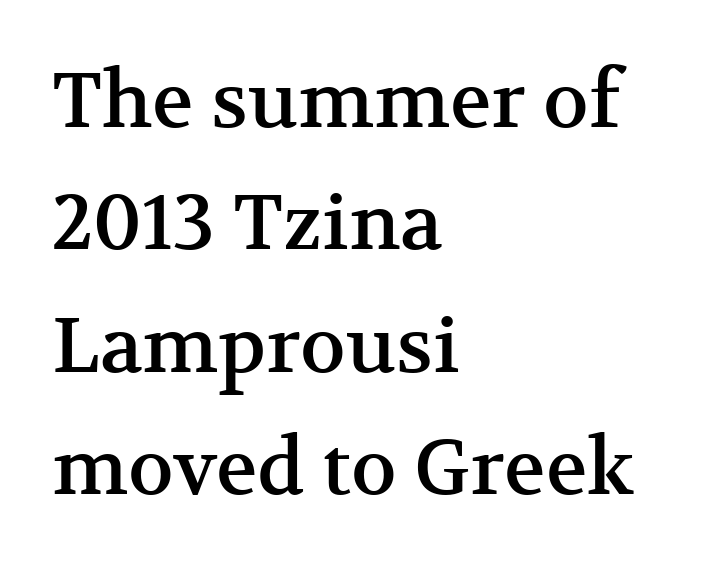
{"serif": "yes", "italic": "no", "width": "normal", "stroke_contrast": "medium", "x_height": "medium", "monospaced": "no", "underline": "no", "align": "left", "line_spacing": "normal", "line_spacing_ratio": 1.59, "letter_spacing": "normal", "letter_spacing_em": 0.0, "glyph_px": 77}
